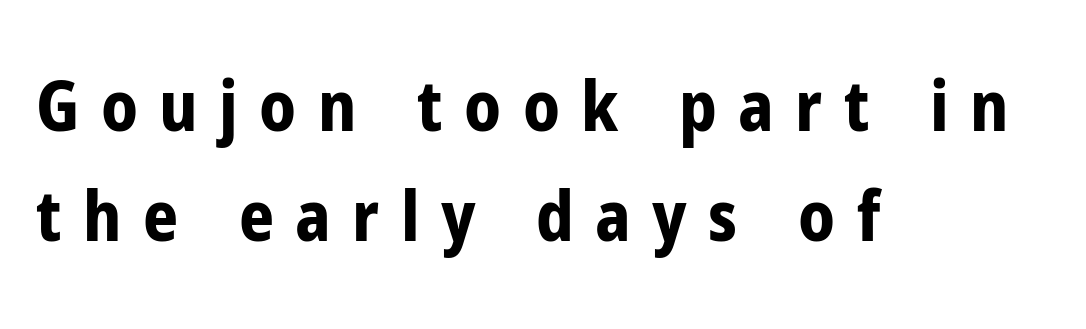
Letters rest on an invisible, unmarked baseline. Posture: vertical. Observe the absence of serifs on each vertical stroke in this sample. The setting favours the left margin, as ordinary paragraphs usually do. The rendering inserts visible extra space after every character.
